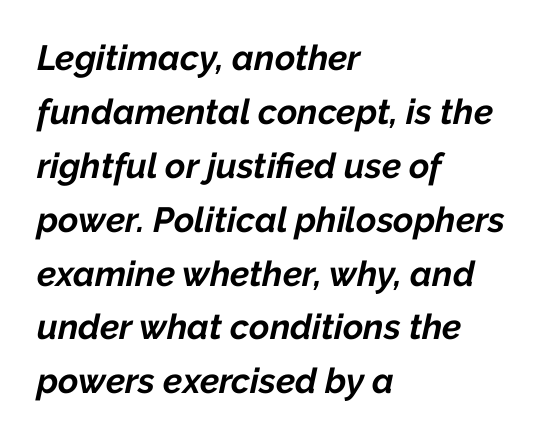
The image shows 35 px bold type, italic (leaning right); set left-aligned, normal line spacing (1.54x), normal letter spacing, not underlined; low stroke contrast and a medium x-height.
